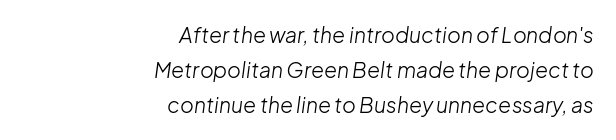
Looking at the ascenders, they clearly lean. Glyph-to-glyph distance matches everyday printed text. Caption: face not bold, strokes unweighted. The baseline area is clear. Does the leading feel generous? No, just average. Compared with a flush-left layout, this one pins lines to the opposite, right side.
